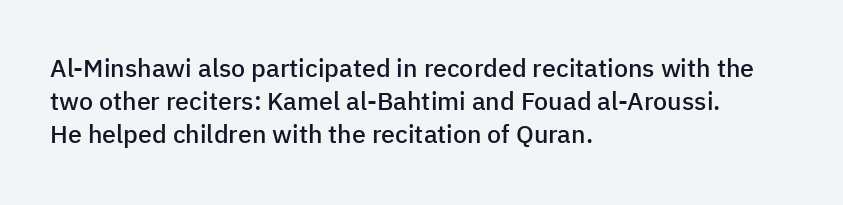
The image shows 25 px text type, upright; set left-aligned, normal line spacing (1.32x), normal letter spacing, not underlined.
